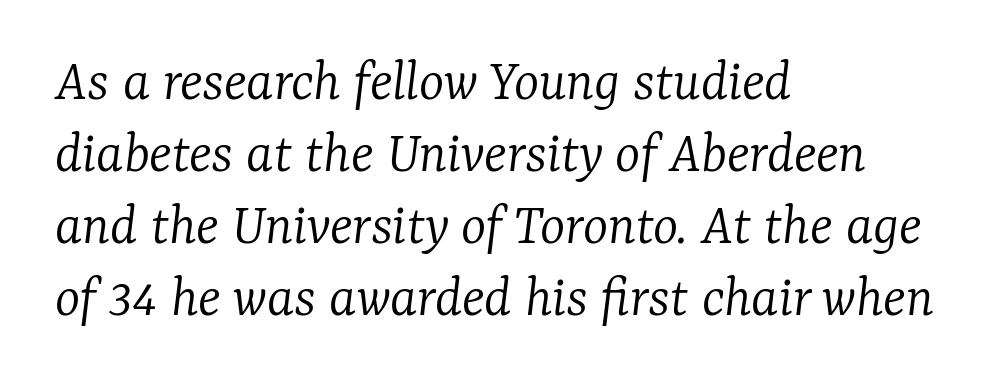
Q: Is the text bold? A: No.
Q: Is the text italic (slanted)? A: Yes, it leans right by about 7 degrees.
Q: Is the typeface a serif or a sans-serif typeface? A: Serif.
Q: Is the text underlined? A: No.
Q: How is the paragraph aligned? A: Left-aligned.
Q: Is the spacing between letters normal or unusually wide? A: Normal.
Q: Width (condensed, normal, or wide)? A: Normal.
Q: Stroke contrast? A: Low.
Q: x-height? A: Medium.
Q: Monospaced? A: No.
